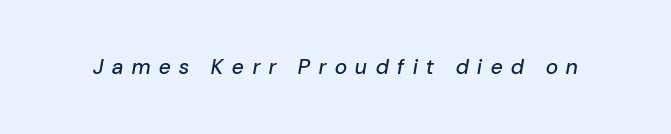
{"italic": "yes", "lean": "right", "slant_degrees": 10, "underline": "no", "letter_spacing": "wide", "letter_spacing_em": 0.42, "glyph_px": 21}
